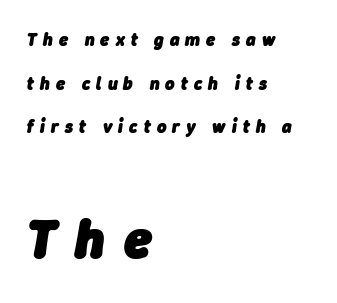
The image shows 55 px heavy type, italic (leaning right); set left-aligned, loose line spacing (2.42x), unusually wide letter spacing (+0.34 em), not underlined; the second (bottom) block is 3.06x larger; low stroke contrast and a medium x-height.
